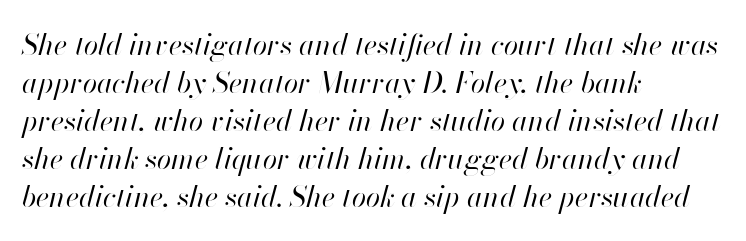
The image shows 29 px regular-weight type, italic (leaning right); set left-aligned, normal line spacing (1.31x), normal letter spacing, not underlined; high stroke contrast and a small x-height.
